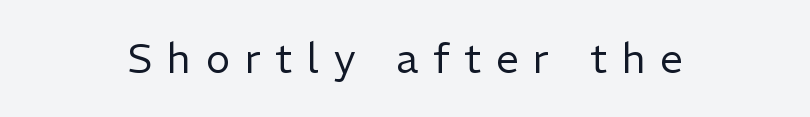
{"serif": "no", "italic": "no", "bold": "no", "weight": "regular", "width": "normal", "stroke_contrast": "low", "x_height": "medium", "monospaced": "no", "underline": "no", "align": "center", "letter_spacing": "wide", "letter_spacing_em": 0.36, "glyph_px": 41}
